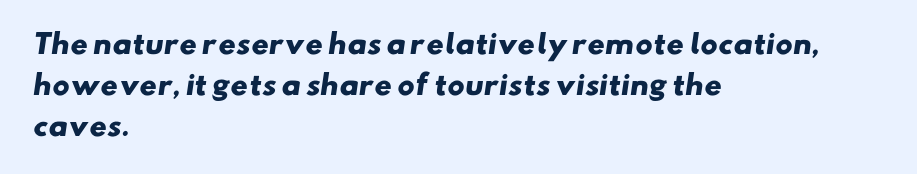
If you drew a ruler down the left edge, every line would touch it. Tracking value appears to be zero — textbook default spacing. In terms of weight, the rendering is a true, heavy bold. Horizontal bands of white between lines are of average thickness.
